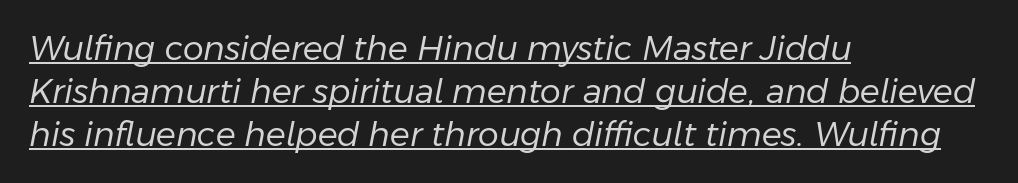
Unbolded letterforms with no extra heft. These lines are rendered in a variable-pitch font. The letters are slanted; this is an italic face. Vertical spacing — default.
